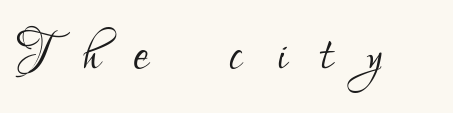
Q: Is the text bold? A: No.
Q: Is the text italic (slanted)? A: Yes.
Q: Is the typeface a serif or a sans-serif typeface? A: Sans-serif.
Q: Is the text underlined? A: No.
Q: Is the spacing between letters normal or unusually wide? A: Unusually wide.
Q: Width (condensed, normal, or wide)? A: Condensed.
Q: Stroke contrast? A: Low.
Q: x-height? A: Small.
Q: Monospaced? A: No.
